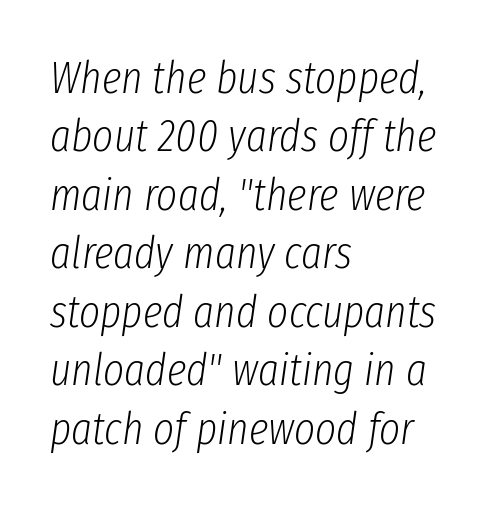
{"italic": "yes", "lean": "right", "slant_degrees": 8, "bold": "no", "weight": "light", "width": "condensed", "stroke_contrast": "low", "x_height": "medium", "monospaced": "no", "underline": "no", "align": "left", "line_spacing": "normal", "line_spacing_ratio": 1.3, "letter_spacing": "normal", "letter_spacing_em": 0.0, "glyph_px": 45}
